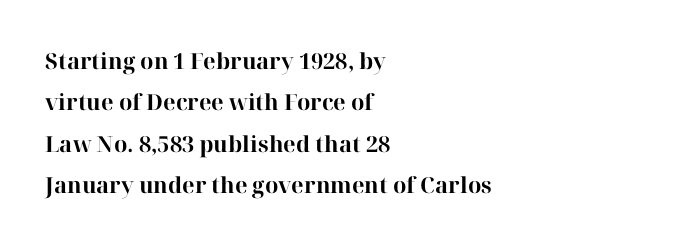
Q: Is the text bold? A: Yes.
Q: Is the text italic (slanted)? A: No, it is upright.
Q: Is the text underlined? A: No.
Q: How is the paragraph aligned? A: Left-aligned.
Q: Is the spacing between letters normal or unusually wide? A: Normal.
